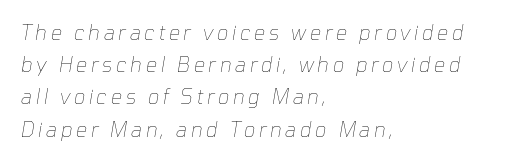
Q: Is the text bold? A: No.
Q: Is the text italic (slanted)? A: Yes, it leans right by about 10 degrees.
Q: Is the text underlined? A: No.
Q: How is the paragraph aligned? A: Left-aligned.
Q: Is the spacing between lines tight, normal or loose? A: Normal.
